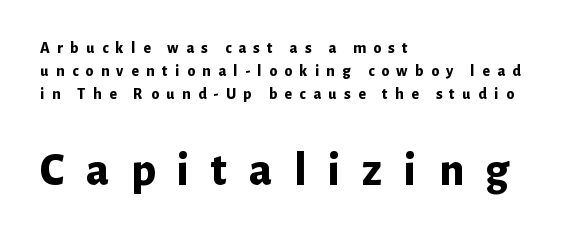
Left-aligned paragraph, ragged on the right. In this sample the second text group is rendered at the bigger scale. Font category for this specimen: sans-serif. The rendering uses natural spacing where letterforms have individual widths.
